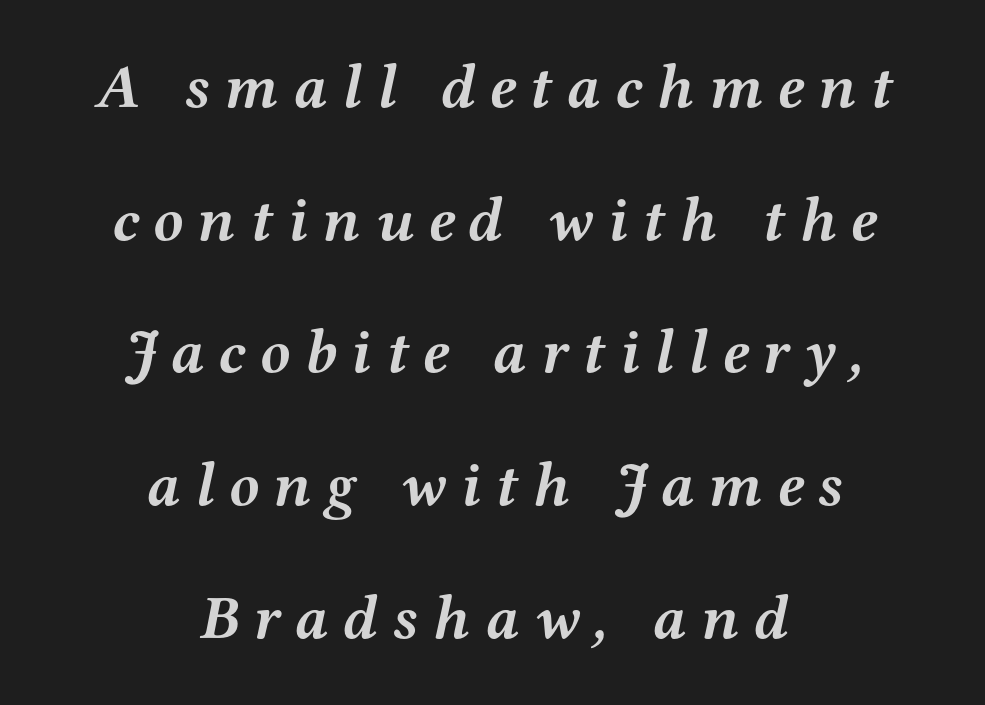
Yep, that's italic — everything's leaning. Varying glyph widths throughout — classic text-font behaviour. This rendering uses center alignment, leaving both contours irregular but symmetric. Examine the stroke ends and you'll spot serifs.
